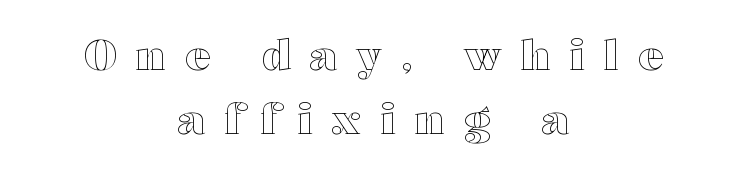
{"italic": "no", "width": "wide", "x_height": "medium", "monospaced": "no", "underline": "no", "align": "center", "line_spacing": "normal", "line_spacing_ratio": 1.52, "letter_spacing": "wide", "letter_spacing_em": 0.46, "glyph_px": 42}
